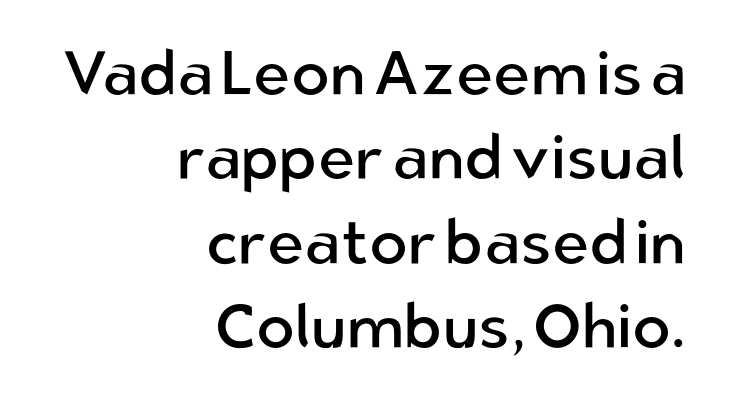
Q: Is the text bold? A: No.
Q: Is the text italic (slanted)? A: No, it is upright.
Q: Is the typeface a serif or a sans-serif typeface? A: Sans-serif.
Q: Is the text underlined? A: No.
Q: How is the paragraph aligned? A: Right-aligned.
Q: Is the spacing between letters normal or unusually wide? A: Normal.
Q: Is the spacing between lines tight, normal or loose? A: Normal.
Q: Width (condensed, normal, or wide)? A: Normal.
Q: Stroke contrast? A: Low.
Q: x-height? A: Medium.
Q: Monospaced? A: No.
